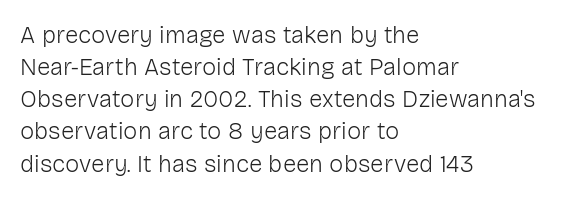
The strip under each line holds only bare page. You could call the tracking neutral — neither tight nor loose. Where is the straight margin? On the left. Upright lettering throughout. The weight tops out at a normal text grade.
